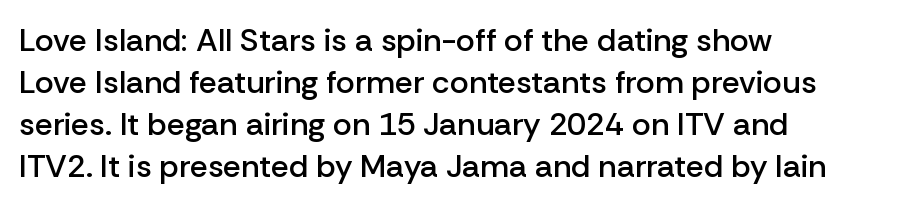
Underline: absent. Unlike italic type, these characters show no tilt at all. The passage shown has conventional tracking throughout. Is there much room between lines? A standard amount, neither cramped nor airy.
